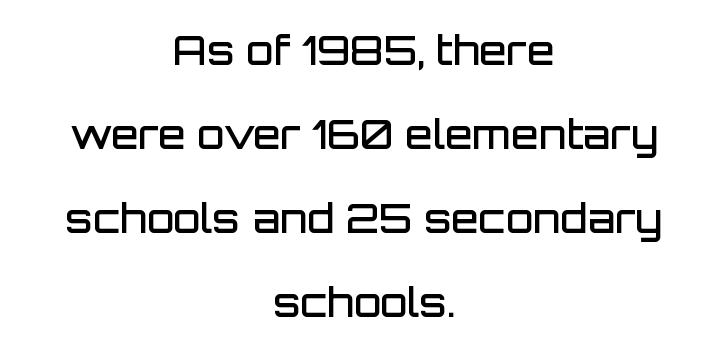
{"serif": "no", "italic": "no", "bold": "semi", "weight": "semibold", "width": "normal", "stroke_contrast": "low", "x_height": "large", "monospaced": "no", "underline": "no", "align": "center", "line_spacing": "loose", "line_spacing_ratio": 2.1, "letter_spacing": "normal", "letter_spacing_em": 0.0, "glyph_px": 40}
